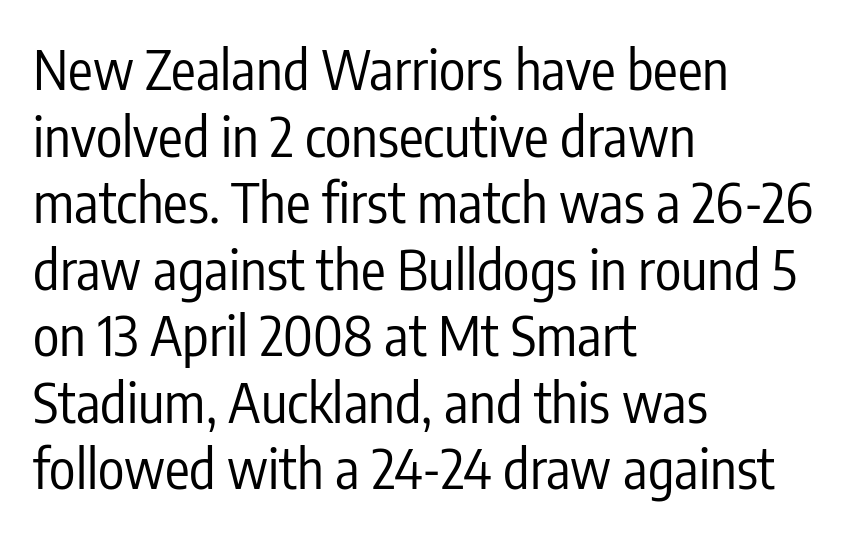
{"serif": "no", "italic": "no", "bold": "no", "weight": "regular", "width": "condensed", "stroke_contrast": "low", "x_height": "medium", "monospaced": "no", "underline": "no", "align": "left", "line_spacing_ratio": 1.21, "letter_spacing": "normal", "letter_spacing_em": 0.0, "glyph_px": 55}
